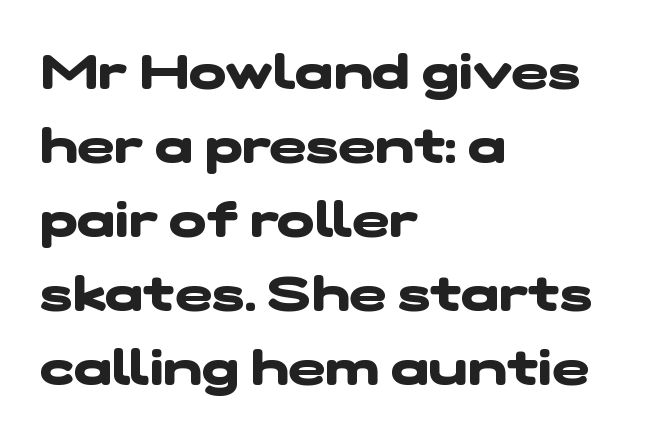
Q: Is the text bold? A: Yes.
Q: Is the typeface a serif or a sans-serif typeface? A: Sans-serif.
Q: Is the text underlined? A: No.
Q: How is the paragraph aligned? A: Left-aligned.
Q: Is the spacing between letters normal or unusually wide? A: Normal.
Q: Is the spacing between lines tight, normal or loose? A: Normal.
Q: Width (condensed, normal, or wide)? A: Wide.
Q: Stroke contrast? A: Low.
Q: x-height? A: Medium.
Q: Monospaced? A: No.
